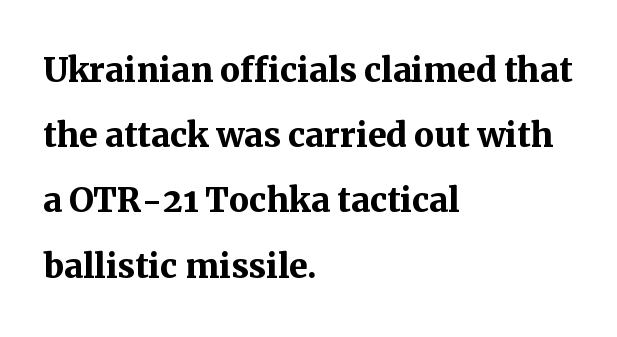
Q: Is the text bold? A: Yes.
Q: Is the text italic (slanted)? A: No, it is upright.
Q: Is the typeface a serif or a sans-serif typeface? A: Serif.
Q: Is the text underlined? A: No.
Q: How is the paragraph aligned? A: Left-aligned.
Q: Is the spacing between letters normal or unusually wide? A: Normal.
Q: Is the spacing between lines tight, normal or loose? A: Normal.
Q: Width (condensed, normal, or wide)? A: Normal.
Q: Stroke contrast? A: Medium.
Q: x-height? A: Medium.
Q: Monospaced? A: No.
